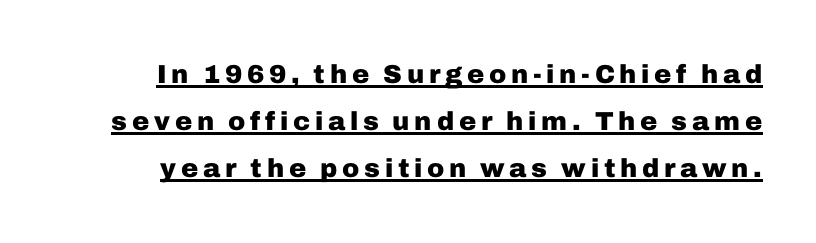
Set as a true bold cut, around the 700 mark. Is there any slant? The stems are plumb. These characters rest on top of a visible drawn line.
